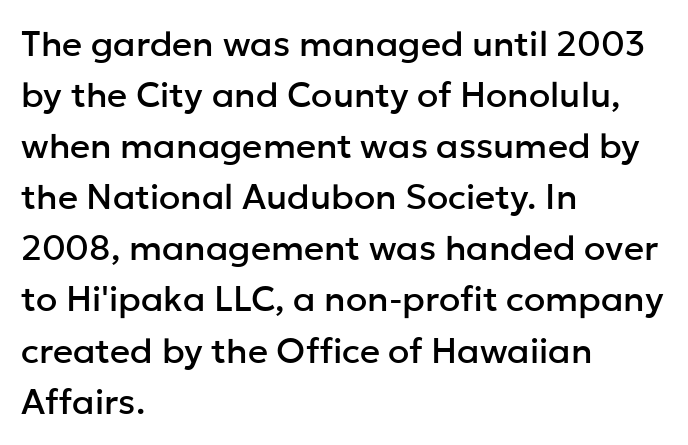
Each row of text sits above clean, open space. Honestly, the row spacing looks completely unremarkable. The rag falls on the right side of this text block. The passage shown is typed in a proportional face where columns would drift.
